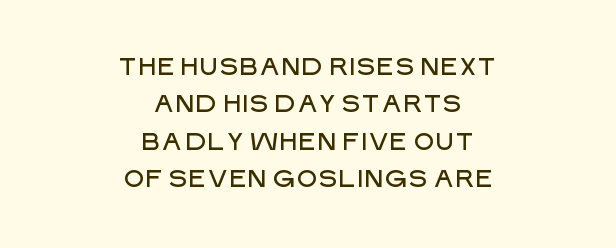
{"italic": "no", "underline": "no", "align": "center", "line_spacing": "normal", "line_spacing_ratio": 1.56, "letter_spacing": "normal", "letter_spacing_em": 0.0, "glyph_px": 24}
